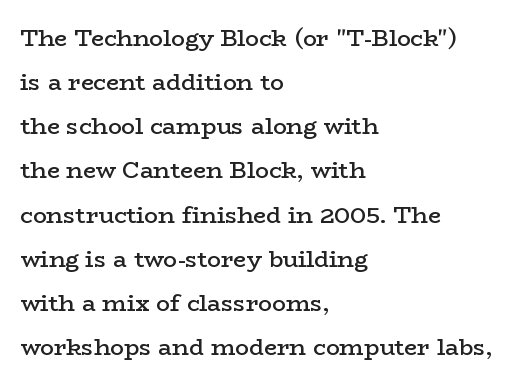
Q: Is the text bold? A: Semi-bold.
Q: Is the text italic (slanted)? A: No, it is upright.
Q: Is the text underlined? A: No.
Q: How is the paragraph aligned? A: Left-aligned.
Q: Is the spacing between letters normal or unusually wide? A: Normal.
Q: Is the spacing between lines tight, normal or loose? A: Loose.
